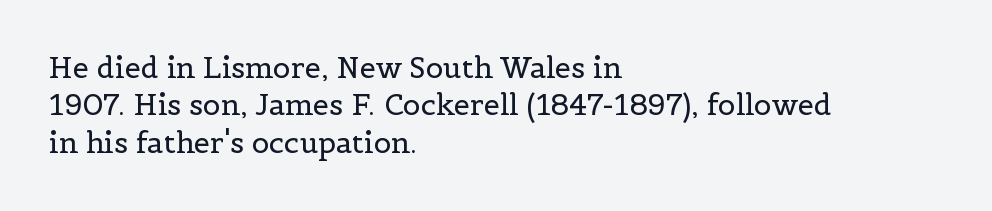
The image shows 29 px regular-weight serif type, upright; set left-aligned, normal line spacing (1.29x), normal letter spacing, not underlined; a medium x-height.
